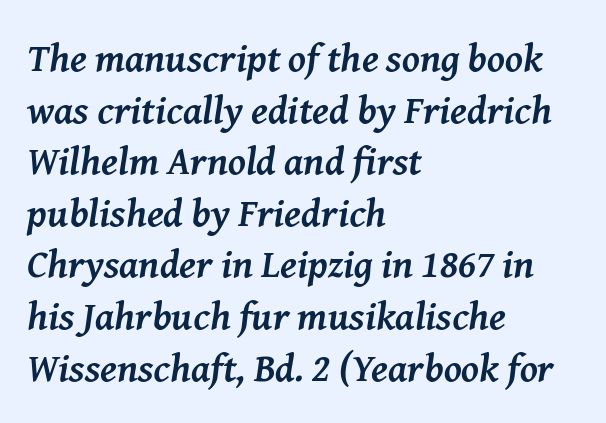
{"serif": "yes", "italic": "yes", "lean": "right", "slant_degrees": 8, "bold": "yes", "weight": "semibold", "width": "normal", "stroke_contrast": "medium", "x_height": "medium", "monospaced": "no", "underline": "no", "align": "left", "line_spacing": "normal", "line_spacing_ratio": 1.29, "letter_spacing": "normal", "letter_spacing_em": 0.0, "glyph_px": 40}
